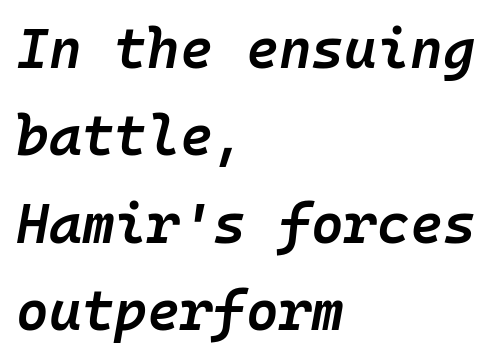
Characters follow at the spacing the type designer built in. The block of text has a typical density, with ordinary space between rows. The rendering anchors every line to the left-hand side. An italicized treatment has been applied to the whole sample.
